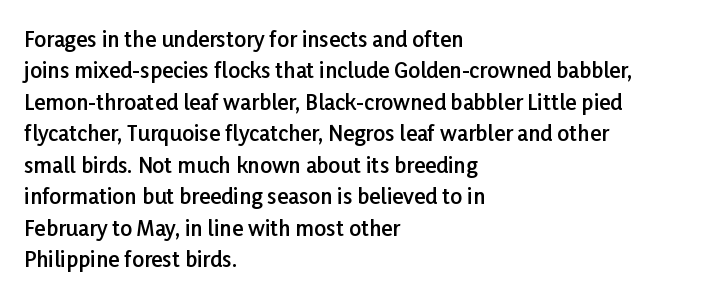
{"italic": "no", "bold": "semi", "underline": "no", "align": "left", "line_spacing": "normal", "line_spacing_ratio": 1.5, "letter_spacing": "normal", "letter_spacing_em": 0.0, "glyph_px": 21}
